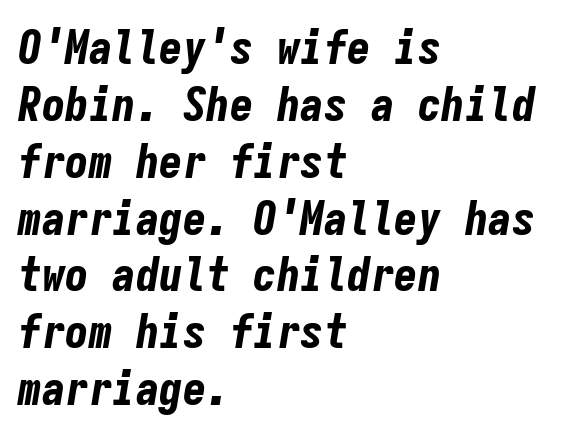
The image shows 47 px bold, condensed type, italic (leaning right), monospaced; set left-aligned, line spacing 1.21x, normal letter spacing, not underlined; low stroke contrast and a medium x-height.
